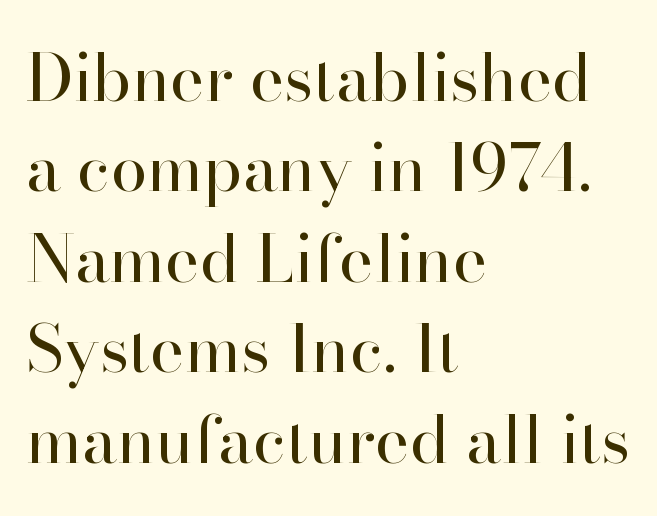
Line beginnings align vertically; line endings do not. It's the straight-up-and-down kind of type. This sample uses a serif face. Letters rest on an invisible, unmarked baseline. The type is set solid horizontally, with unmodified tracking. Nothing heavy about these letters — not bold at all.
